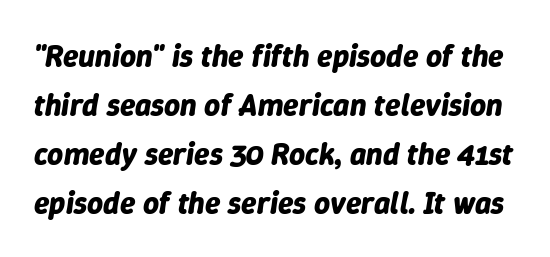
The image shows 31 px bold type, italic (leaning right); set normal line spacing (1.58x), normal letter spacing, not underlined; low stroke contrast and a medium x-height.
